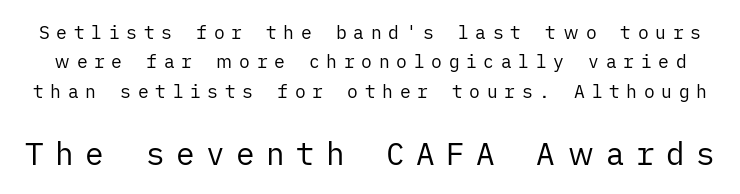
Weight: regular or lighter. The strip under each line holds only bare page. Line spacing here is normal. This rendering employs a face without finishing strokes, i.e., a sans-serif. If you squint, the bottom block still reads clearly — it's the larger of the two.
